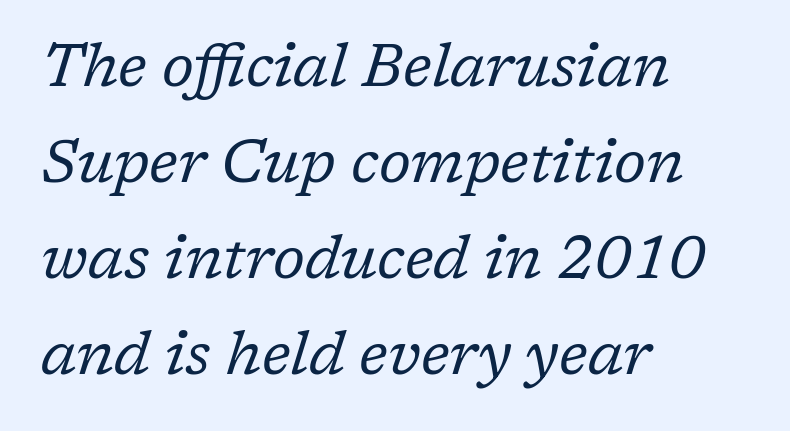
{"serif": "yes", "italic": "yes", "lean": "right", "slant_degrees": 17, "bold": "no", "weight": "regular", "width": "normal", "stroke_contrast": "low", "x_height": "medium", "monospaced": "no", "underline": "no", "align": "left", "line_spacing": "normal", "line_spacing_ratio": 1.6, "letter_spacing": "normal", "letter_spacing_em": 0.0, "glyph_px": 60}
